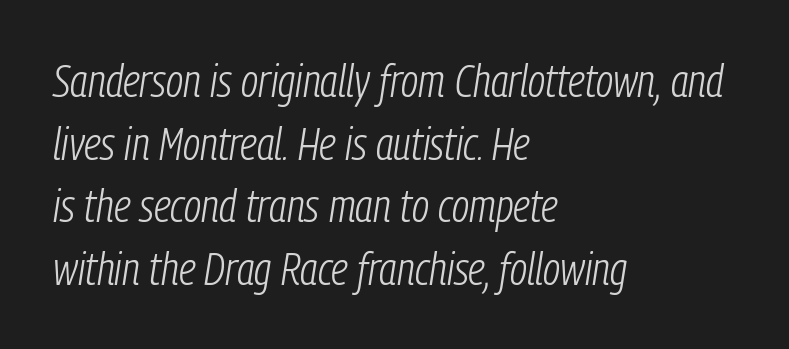
{"italic": "yes", "lean": "right", "slant_degrees": 9, "bold": "no", "weight": "light", "width": "condensed", "stroke_contrast": "low", "x_height": "medium", "monospaced": "no", "underline": "no", "align": "left", "line_spacing": "normal", "line_spacing_ratio": 1.39, "letter_spacing": "normal", "letter_spacing_em": 0.0, "glyph_px": 45}
